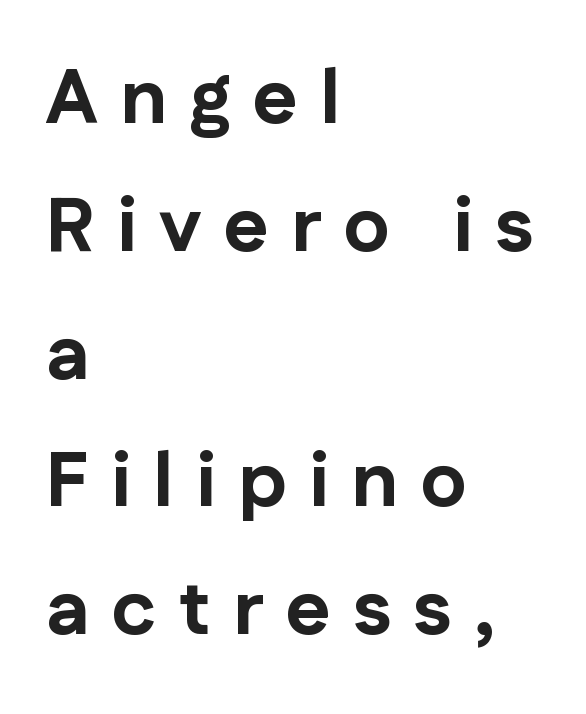
The image shows 77 px bold sans-serif type, upright; set left-aligned, normal line spacing (1.66x), unusually wide letter spacing (+0.29 em), not underlined; low stroke contrast and a medium x-height.
